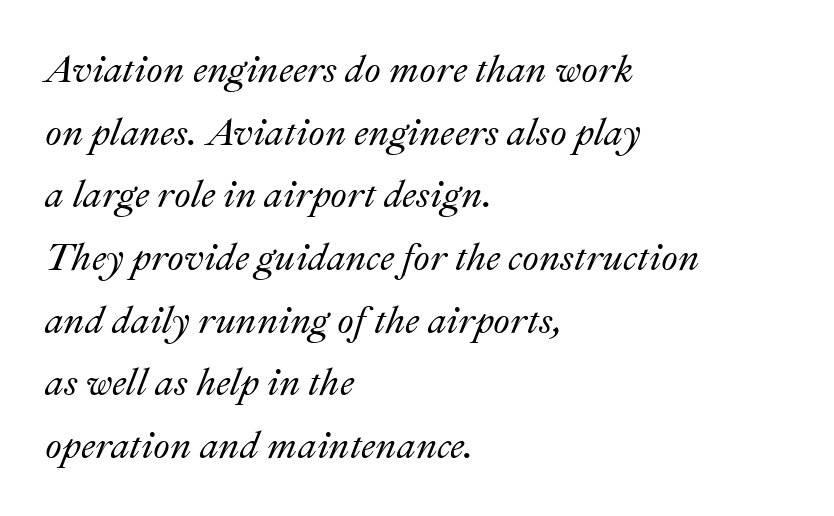
A bare baseline throughout the passage. Tall strokes in this sample are angled rather than plumb. This sample has the flowing, uneven cadence of proportional lettering. The rows are spaced the way most documents space them. These lines keep a tight, regular rhythm from letter to letter.
